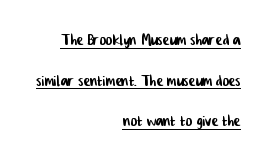
{"underline": "yes", "align": "right", "line_spacing": "loose", "line_spacing_ratio": 2.03, "letter_spacing": "normal", "letter_spacing_em": 0.0, "glyph_px": 20}
